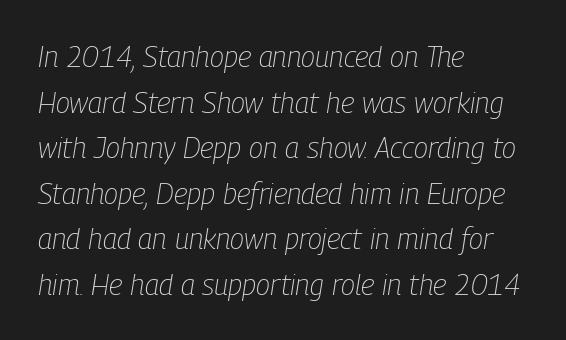
{"italic": "yes", "lean": "right", "slant_degrees": 9, "bold": "no", "weight": "light", "width": "condensed", "stroke_contrast": "low", "x_height": "medium", "monospaced": "no", "underline": "no", "align": "left", "line_spacing": "normal", "line_spacing_ratio": 1.57, "letter_spacing": "normal", "letter_spacing_em": 0.0, "glyph_px": 29}
